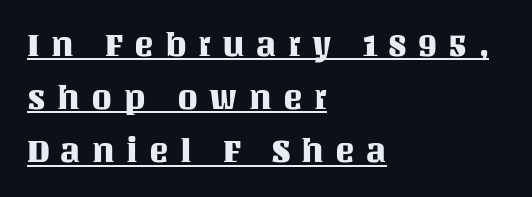
Q: Is the text italic (slanted)? A: No, it is upright.
Q: Is the text underlined? A: Yes.
Q: How is the paragraph aligned? A: Left-aligned.
Q: Is the spacing between letters normal or unusually wide? A: Unusually wide.
Q: Is the spacing between lines tight, normal or loose? A: Normal.
Q: Width (condensed, normal, or wide)? A: Normal.
Q: Stroke contrast? A: Medium.
Q: x-height? A: Large.
Q: Monospaced? A: No.
